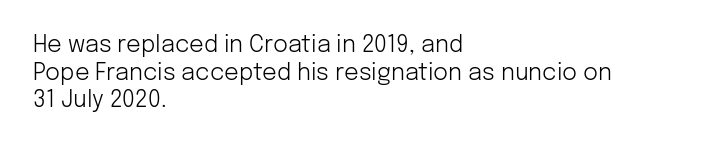
Q: Is the text bold? A: No.
Q: Is the text italic (slanted)? A: No, it is upright.
Q: Is the text underlined? A: No.
Q: How is the paragraph aligned? A: Left-aligned.
Q: Is the spacing between letters normal or unusually wide? A: Normal.
